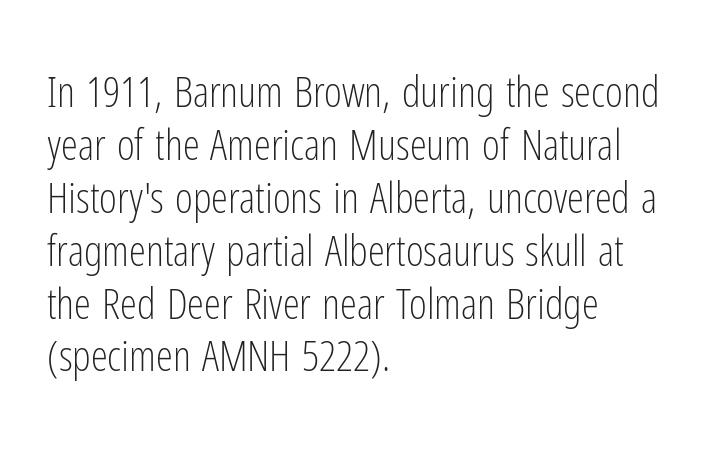
The image shows 43 px light, condensed sans-serif type, upright; set left-aligned, line spacing 1.23x, normal letter spacing, not underlined; low stroke contrast and a medium x-height.
